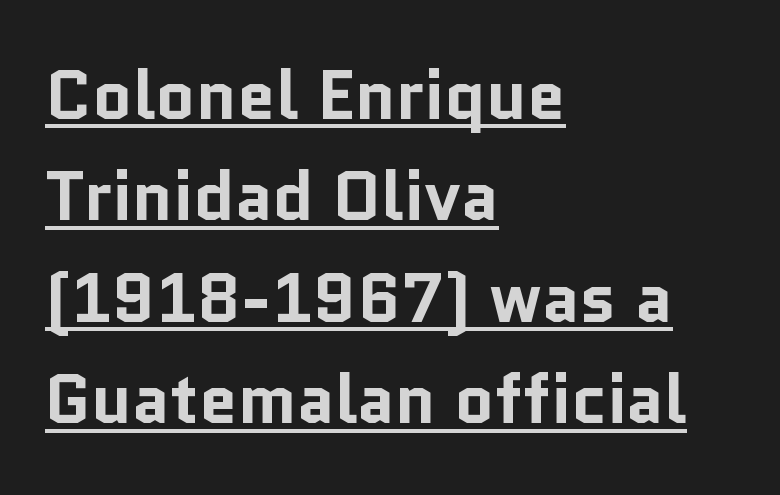
I'd describe the lettering as bold — thick and assertive. Serifs: no, the terminals of the letterforms are clean. Notice how the passage keeps a crisp vertical edge on the left only. The font's upright variant was chosen for this text. These characters rest on top of a visible drawn line. Do the characters align in a grid? No, the font is proportional.
